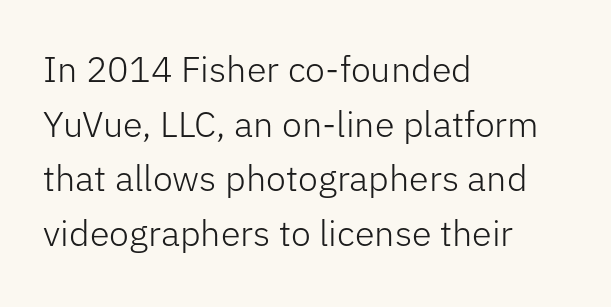
The image shows 36 px light sans-serif type, upright; set left-aligned, normal line spacing (1.52x), normal letter spacing, not underlined; low stroke contrast and a medium x-height.
